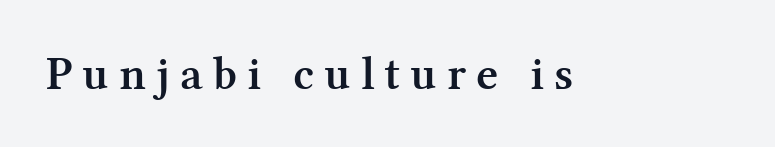
The image shows 48 px semibold serif type, upright; set unusually wide letter spacing (+0.21 em), not underlined; medium stroke contrast and a medium x-height.
